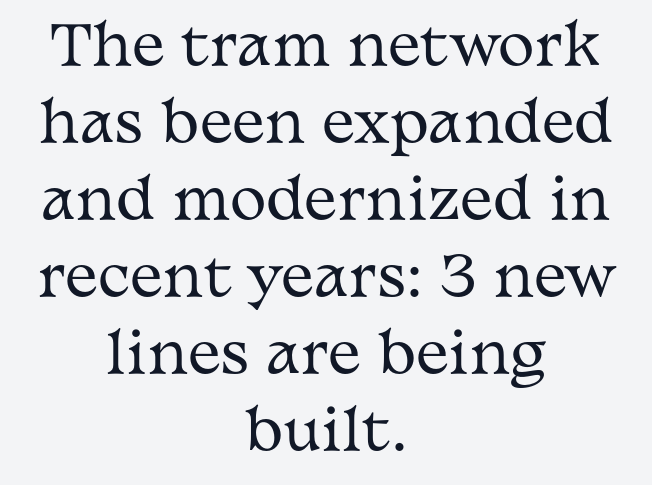
Q: Is the text bold? A: No.
Q: Is the text italic (slanted)? A: No, it is upright.
Q: Is the typeface a serif or a sans-serif typeface? A: Serif.
Q: Is the text underlined? A: No.
Q: How is the paragraph aligned? A: Centered.
Q: Is the spacing between letters normal or unusually wide? A: Normal.
Q: Is the spacing between lines tight, normal or loose? A: Normal.
Q: Width (condensed, normal, or wide)? A: Wide.
Q: Stroke contrast? A: Medium.
Q: x-height? A: Medium.
Q: Monospaced? A: No.
